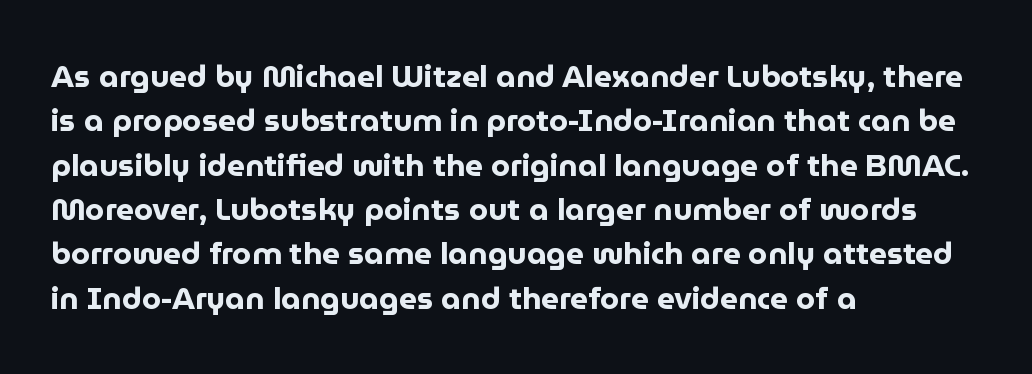
Q: Is the text bold? A: Yes.
Q: Is the text italic (slanted)? A: No, it is upright.
Q: Is the typeface a serif or a sans-serif typeface? A: Sans-serif.
Q: Is the text underlined? A: No.
Q: How is the paragraph aligned? A: Left-aligned.
Q: Is the spacing between letters normal or unusually wide? A: Normal.
Q: Is the spacing between lines tight, normal or loose? A: Normal.
Q: Width (condensed, normal, or wide)? A: Normal.
Q: Stroke contrast? A: Low.
Q: x-height? A: Medium.
Q: Monospaced? A: No.
